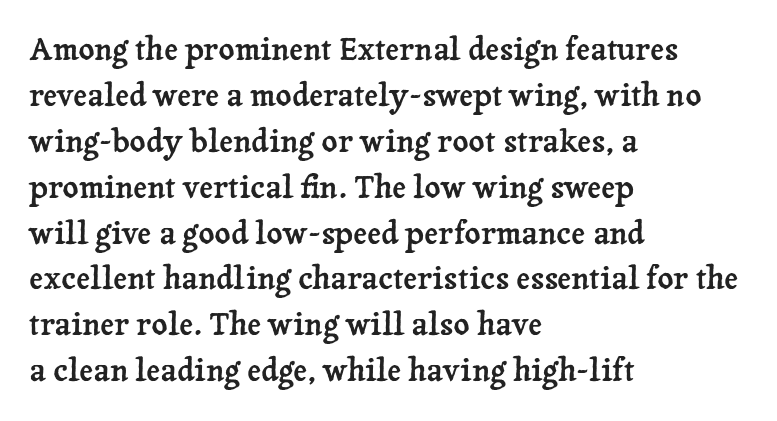
The image shows 31 px serif type, upright; set left-aligned, normal line spacing (1.48x), normal letter spacing, not underlined; low stroke contrast and a medium x-height.
